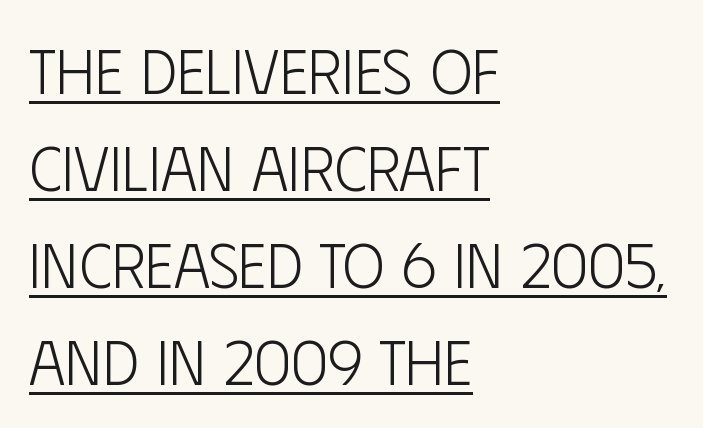
Q: Is the text bold? A: No.
Q: Is the text italic (slanted)? A: No, it is upright.
Q: Is the typeface a serif or a sans-serif typeface? A: Sans-serif.
Q: Is the text underlined? A: Yes.
Q: How is the paragraph aligned? A: Left-aligned.
Q: Is the spacing between letters normal or unusually wide? A: Normal.
Q: Is the spacing between lines tight, normal or loose? A: Normal.
Q: Width (condensed, normal, or wide)? A: Condensed.
Q: Stroke contrast? A: Low.
Q: x-height? A: Large.
Q: Monospaced? A: No.
